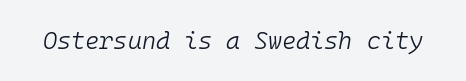
{"italic": "yes", "lean": "right", "slant_degrees": 10, "bold": "no", "underline": "no", "letter_spacing": "normal", "letter_spacing_em": 0.0, "glyph_px": 24}
